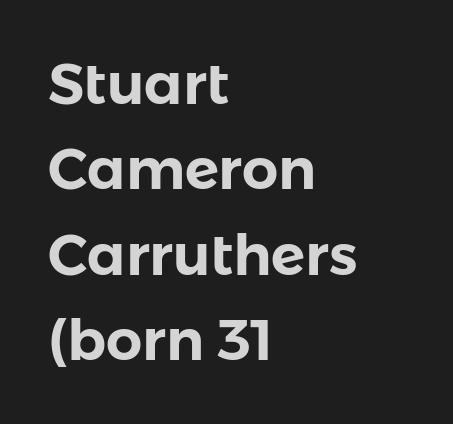
Q: Is the text italic (slanted)? A: No, it is upright.
Q: Is the typeface a serif or a sans-serif typeface? A: Sans-serif.
Q: Is the text underlined? A: No.
Q: How is the paragraph aligned? A: Left-aligned.
Q: Is the spacing between letters normal or unusually wide? A: Normal.
Q: Is the spacing between lines tight, normal or loose? A: Normal.
Q: Width (condensed, normal, or wide)? A: Normal.
Q: Stroke contrast? A: Low.
Q: x-height? A: Medium.
Q: Monospaced? A: No.
